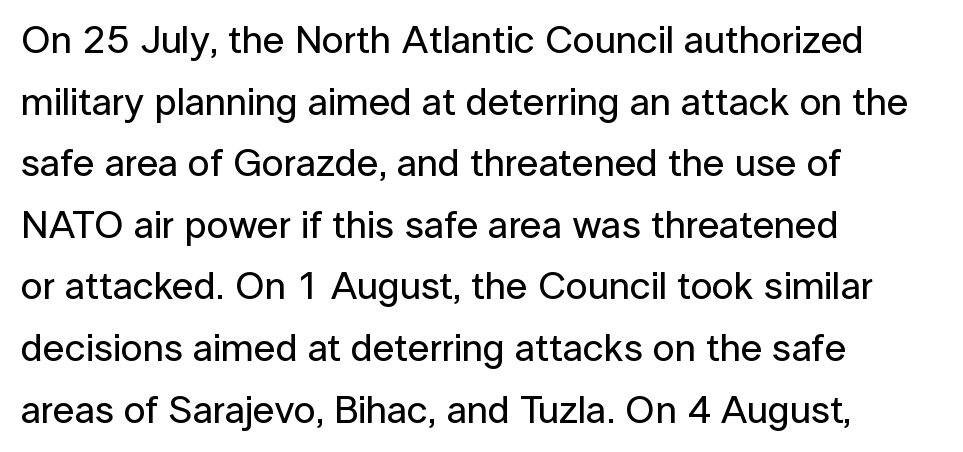
Q: Is the text italic (slanted)? A: No, it is upright.
Q: Is the typeface a serif or a sans-serif typeface? A: Sans-serif.
Q: Is the text underlined? A: No.
Q: How is the paragraph aligned? A: Left-aligned.
Q: Is the spacing between letters normal or unusually wide? A: Normal.
Q: Is the spacing between lines tight, normal or loose? A: Normal.
Q: Width (condensed, normal, or wide)? A: Normal.
Q: Stroke contrast? A: Low.
Q: x-height? A: Medium.
Q: Monospaced? A: No.
